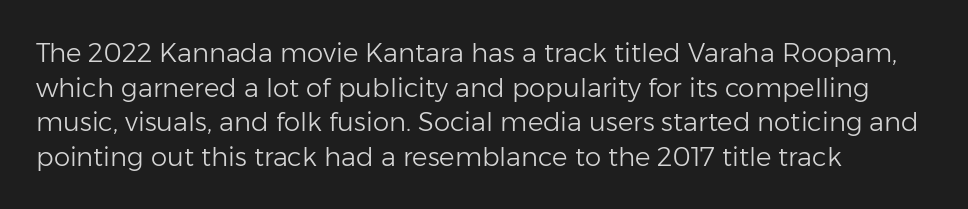
Q: Is the text bold? A: No.
Q: Is the text italic (slanted)? A: No, it is upright.
Q: Is the text underlined? A: No.
Q: How is the paragraph aligned? A: Left-aligned.
Q: Is the spacing between letters normal or unusually wide? A: Normal.
Q: Is the spacing between lines tight, normal or loose? A: Normal.
